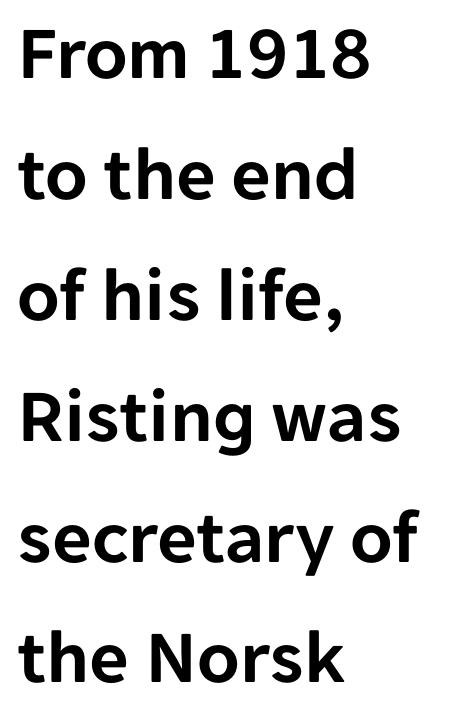
The image shows 77 px sans-serif type, upright; set left-aligned, normal line spacing (1.57x), normal letter spacing, not underlined; low stroke contrast and a medium x-height.
